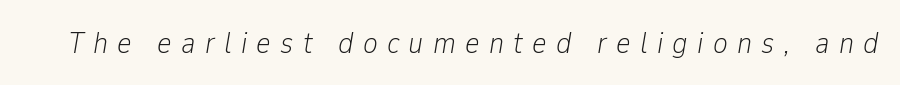
These lines are rendered in a variable-pitch font. Stroke mass is kept to a normal reading level or below. Any mark beneath the type? The region is blank. Slanted lettering throughout. Is the letter spacing exaggerated? Yes — the characters are pushed far apart.
